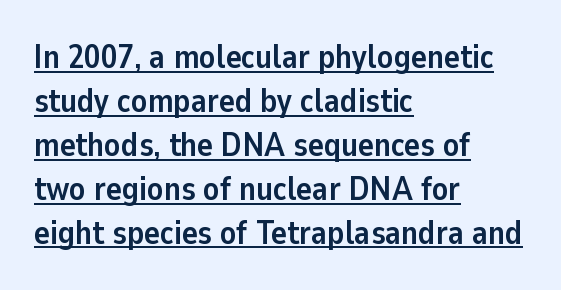
Here the designer chose a conventional face with non-uniform glyph widths. Regular leading. Compared with typical body copy, the letter spacing here is the same. Short and long lines alike share a common starting point at left. No feet cap the strokes, marking this as sans-serif type.
